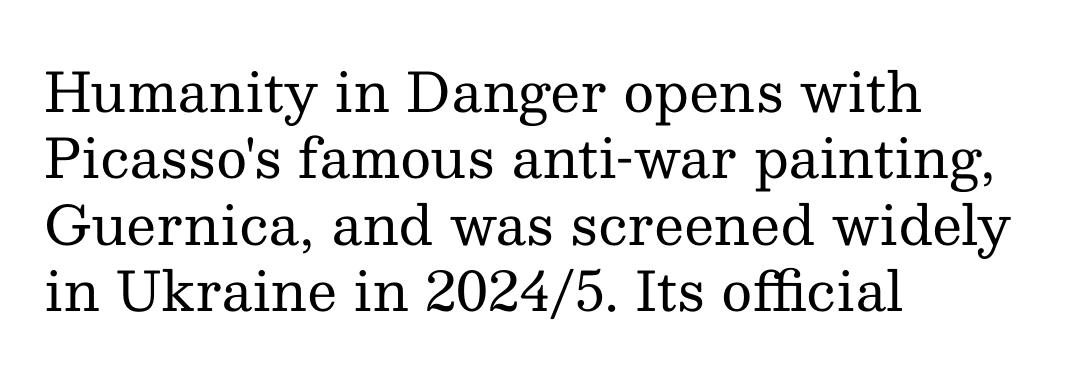
Q: Is the text bold? A: No.
Q: Is the text italic (slanted)? A: No, it is upright.
Q: Is the typeface a serif or a sans-serif typeface? A: Serif.
Q: Is the text underlined? A: No.
Q: How is the paragraph aligned? A: Left-aligned.
Q: Is the spacing between letters normal or unusually wide? A: Normal.
Q: Width (condensed, normal, or wide)? A: Normal.
Q: Stroke contrast? A: Medium.
Q: x-height? A: Medium.
Q: Monospaced? A: No.
